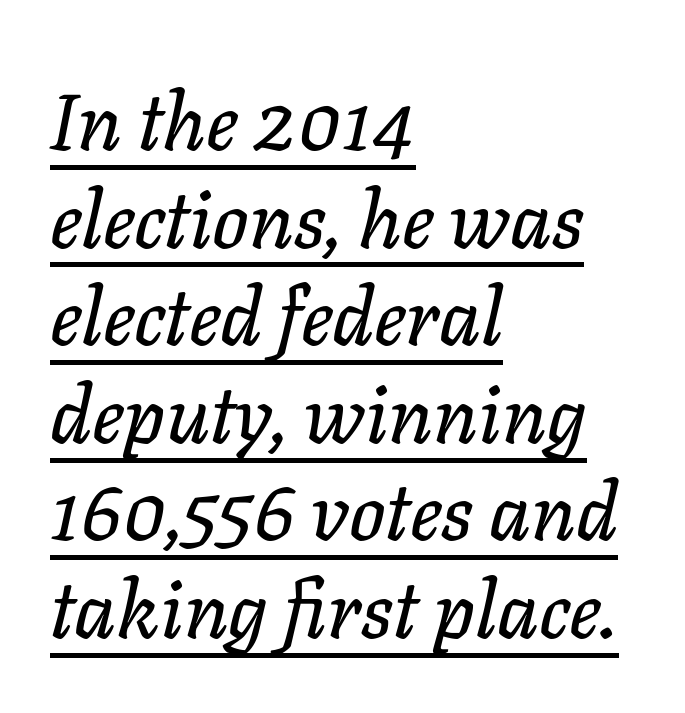
Q: Is the text italic (slanted)? A: Yes, it leans right by about 11 degrees.
Q: Is the text underlined? A: Yes.
Q: How is the paragraph aligned? A: Left-aligned.
Q: Is the spacing between letters normal or unusually wide? A: Normal.
Q: Width (condensed, normal, or wide)? A: Normal.
Q: Stroke contrast? A: Low.
Q: x-height? A: Medium.
Q: Monospaced? A: No.
